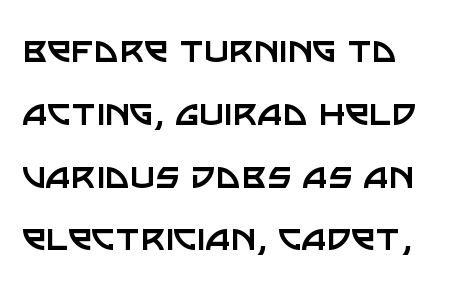
{"serif": "no", "italic": "no", "bold": "no", "weight": "regular", "width": "normal", "stroke_contrast": "low", "x_height": "large", "monospaced": "no", "underline": "no", "align": "left", "line_spacing": "normal", "line_spacing_ratio": 1.46, "letter_spacing": "normal", "letter_spacing_em": 0.0, "glyph_px": 43}
